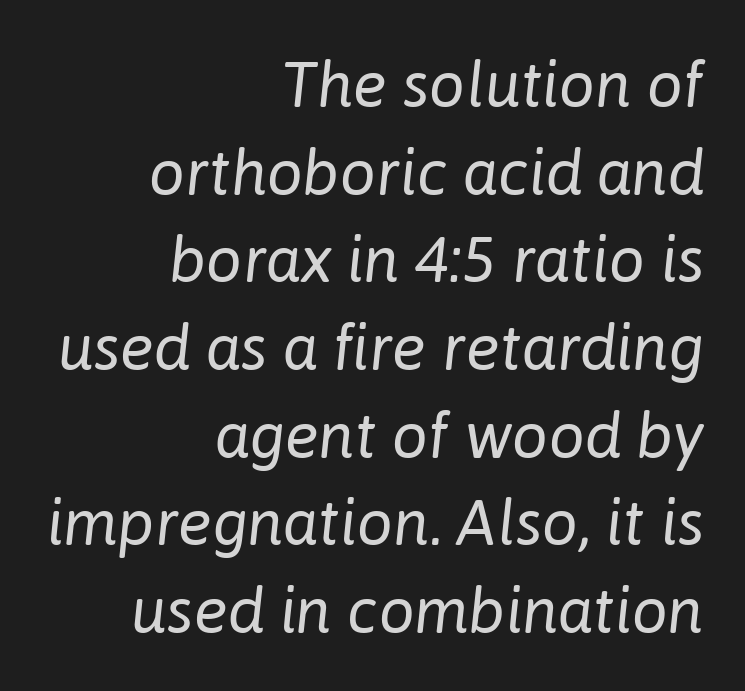
Q: Is the text bold? A: No.
Q: Is the text italic (slanted)? A: Yes, it leans right by about 6 degrees.
Q: Is the text underlined? A: No.
Q: How is the paragraph aligned? A: Right-aligned.
Q: Is the spacing between letters normal or unusually wide? A: Normal.
Q: Is the spacing between lines tight, normal or loose? A: Normal.
Q: Width (condensed, normal, or wide)? A: Normal.
Q: Stroke contrast? A: Low.
Q: x-height? A: Medium.
Q: Monospaced? A: No.
